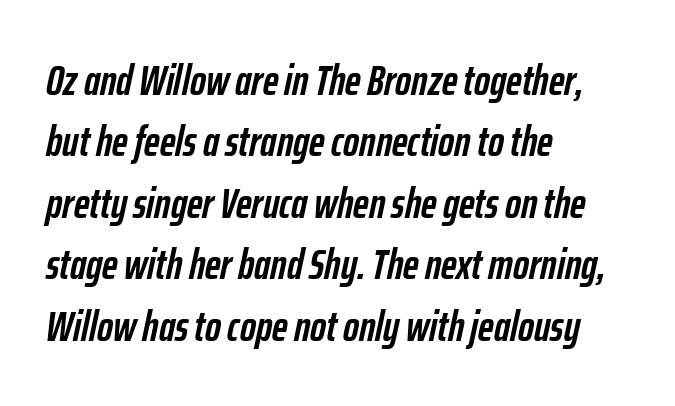
Weight: bold. Just letters on the line, the space beneath them empty. Do the characters align in a grid? No, the font is proportional. This sample uses an oblique cut, with every glyph tilted off the vertical. Which margin do the lines hug? The left one — the right edge is uneven. Line spacing here is normal.
